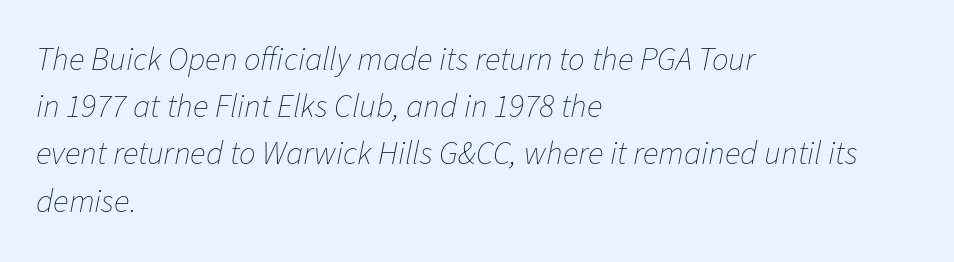
The image shows 33 px thin type, italic (leaning right); set left-aligned, normal line spacing (1.43x), normal letter spacing, not underlined; low stroke contrast and a medium x-height.
